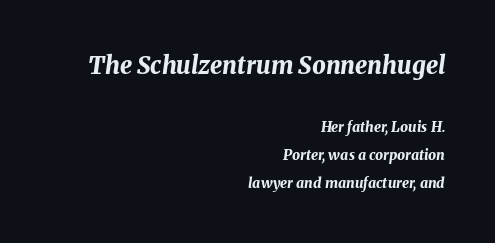
The image shows 24 px bold type, italic (leaning right); set right-aligned, loose line spacing (2.02x), normal letter spacing, not underlined; the first (top) block is 1.71x larger.
